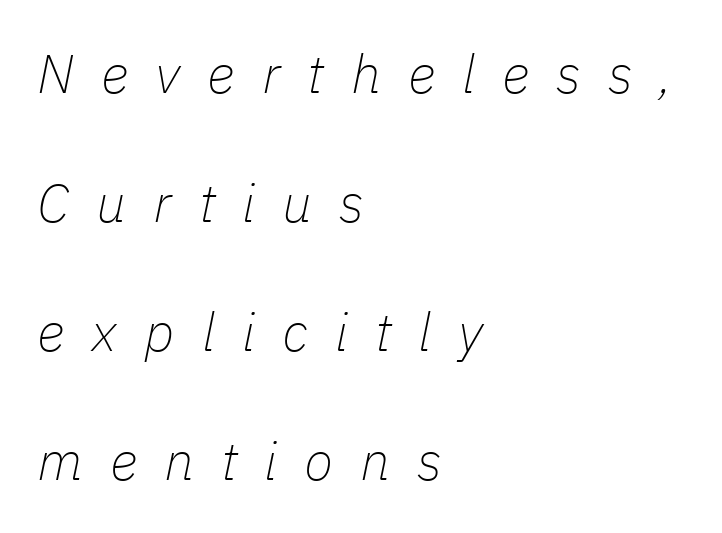
{"italic": "yes", "lean": "right", "slant_degrees": 11, "bold": "no", "weight": "thin", "width": "normal", "stroke_contrast": "low", "x_height": "medium", "monospaced": "no", "underline": "no", "align": "left", "line_spacing": "loose", "line_spacing_ratio": 2.39, "letter_spacing": "wide", "letter_spacing_em": 0.5, "glyph_px": 54}
